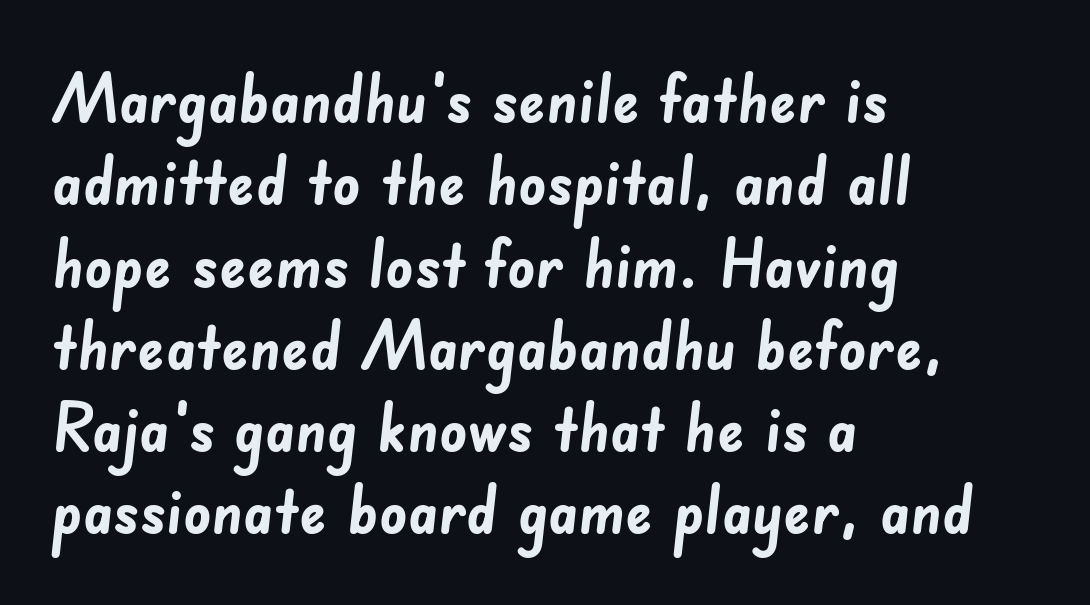
{"serif": "no", "bold": "yes", "weight": "semibold", "width": "normal", "stroke_contrast": "low", "x_height": "small", "monospaced": "no", "underline": "no", "align": "left", "line_spacing_ratio": 1.21, "letter_spacing": "normal", "letter_spacing_em": 0.0, "glyph_px": 68}
